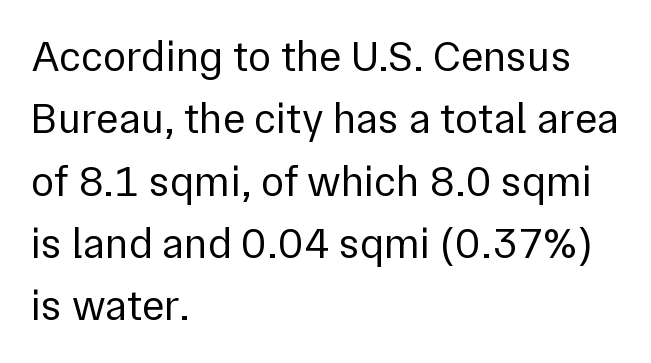
Q: Is the text bold? A: No.
Q: Is the text italic (slanted)? A: No, it is upright.
Q: Is the typeface a serif or a sans-serif typeface? A: Sans-serif.
Q: Is the text underlined? A: No.
Q: How is the paragraph aligned? A: Left-aligned.
Q: Is the spacing between letters normal or unusually wide? A: Normal.
Q: Is the spacing between lines tight, normal or loose? A: Normal.
Q: Width (condensed, normal, or wide)? A: Normal.
Q: Stroke contrast? A: Low.
Q: x-height? A: Medium.
Q: Monospaced? A: No.
